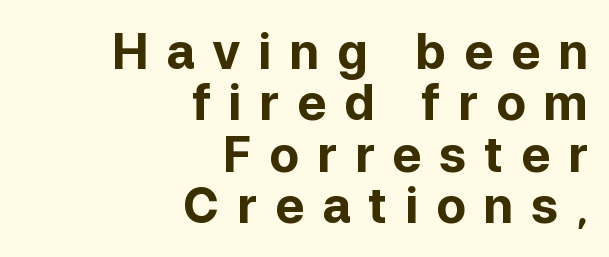
The image shows 49 px bold sans-serif type, upright; set right-aligned, tight line spacing (1.05x), unusually wide letter spacing (+0.36 em), not underlined; low stroke contrast and a medium x-height.
